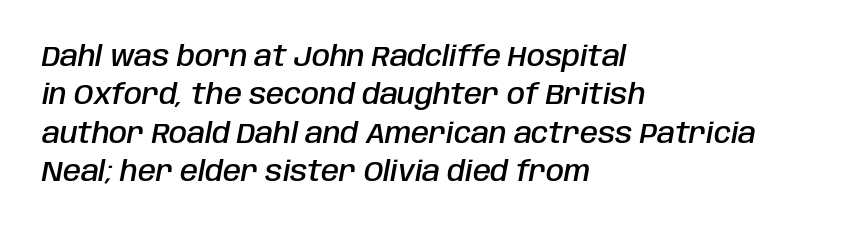
{"italic": "yes", "lean": "right", "slant_degrees": 10, "bold": "semi", "weight": "semibold", "width": "condensed", "stroke_contrast": "low", "x_height": "large", "monospaced": "no", "underline": "no", "align": "left", "line_spacing": "normal", "line_spacing_ratio": 1.32, "letter_spacing": "normal", "letter_spacing_em": 0.0, "glyph_px": 29}
